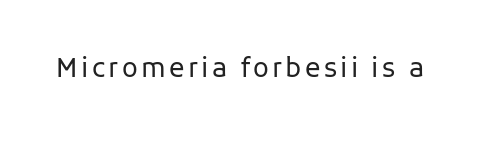
Q: Is the text bold? A: No.
Q: Is the text italic (slanted)? A: No, it is upright.
Q: Is the text underlined? A: No.
